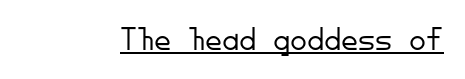
Underlining? Definitely there. A roman cut, with each character standing at attention. The characters are drawn with everyday or finer stroke widths. Typographically, this falls in the sans-serif category.
